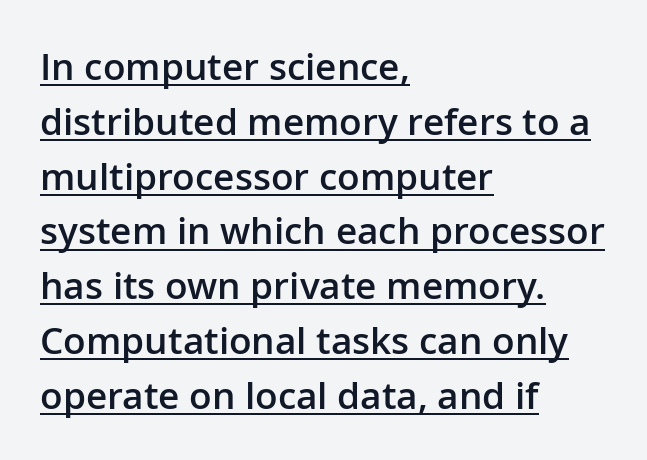
{"serif": "no", "italic": "no", "bold": "semi", "weight": "semibold", "width": "normal", "stroke_contrast": "low", "x_height": "medium", "monospaced": "no", "underline": "yes", "align": "left", "line_spacing": "normal", "line_spacing_ratio": 1.48, "letter_spacing": "normal", "letter_spacing_em": 0.0, "glyph_px": 37}
